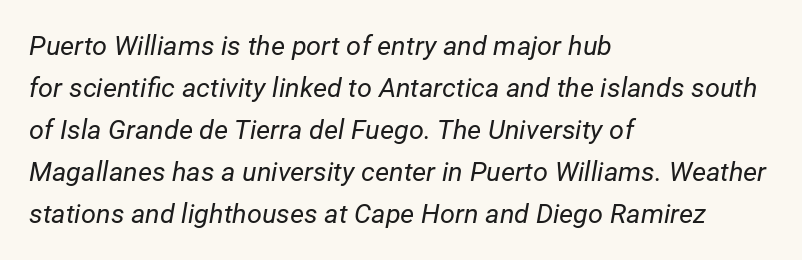
The image shows 27 px text type, italic (leaning right); set left-aligned, normal line spacing (1.56x), normal letter spacing, not underlined.
